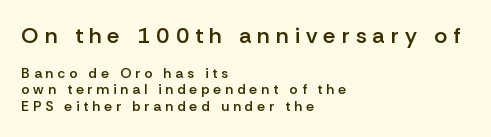
Q: Is the text bold? A: Semi-bold.
Q: Is the text italic (slanted)? A: No, it is upright.
Q: Is the text underlined? A: No.
Q: How is the paragraph aligned? A: Left-aligned.
Q: Is the spacing between letters normal or unusually wide? A: Unusually wide.
Q: Which block of text is set in a larger size, the first (top) or the second (bottom)? A: The first (top) one.
